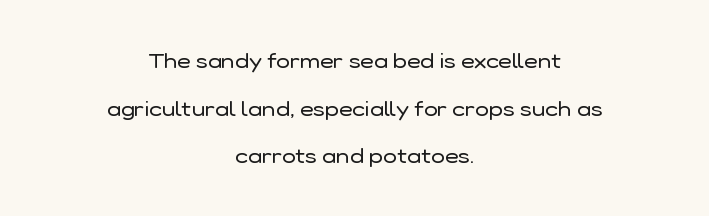
{"italic": "no", "bold": "no", "underline": "no", "align": "center", "line_spacing": "loose", "line_spacing_ratio": 2.27, "letter_spacing": "normal", "letter_spacing_em": 0.0, "glyph_px": 21}
